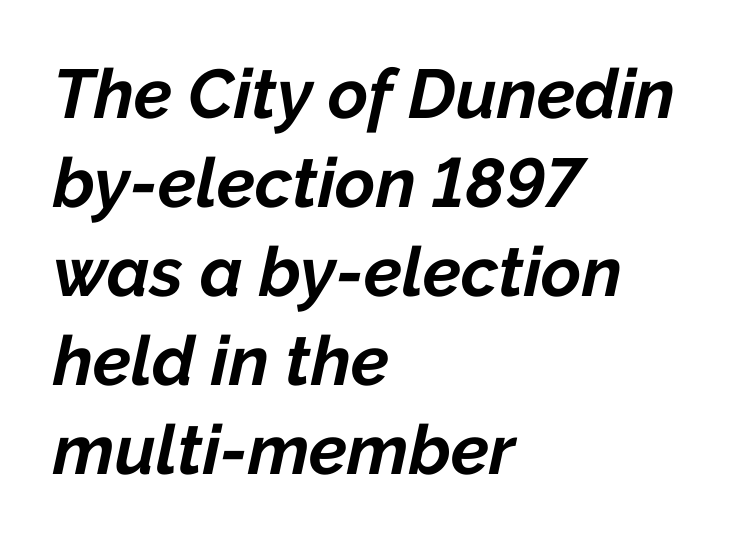
Q: Is the text bold? A: Yes.
Q: Is the text italic (slanted)? A: Yes, it leans right by about 12 degrees.
Q: Is the text underlined? A: No.
Q: How is the paragraph aligned? A: Left-aligned.
Q: Is the spacing between letters normal or unusually wide? A: Normal.
Q: Is the spacing between lines tight, normal or loose? A: Normal.
Q: Width (condensed, normal, or wide)? A: Normal.
Q: Stroke contrast? A: Low.
Q: x-height? A: Medium.
Q: Monospaced? A: No.
